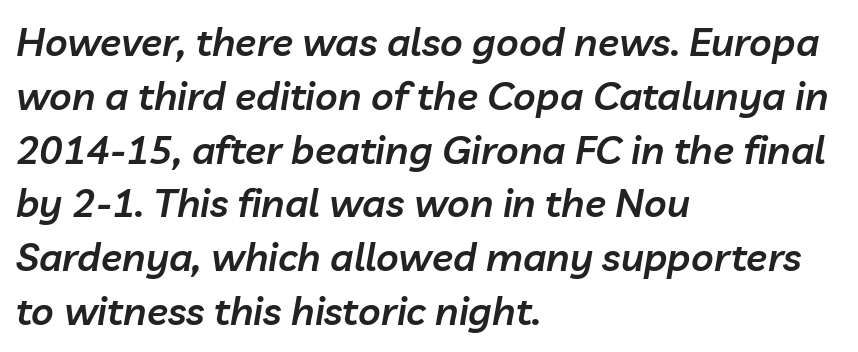
The image shows 39 px semibold type, italic (leaning right); set left-aligned, normal line spacing (1.38x), normal letter spacing, not underlined; low stroke contrast and a medium x-height.
